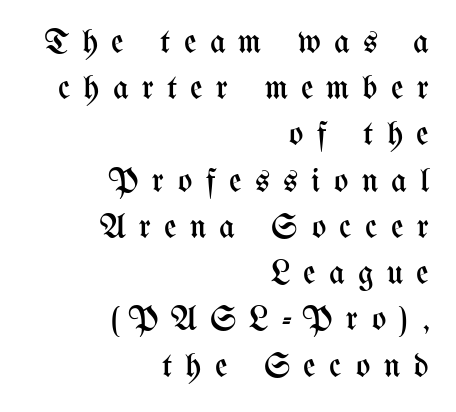
Q: Is the text bold? A: No.
Q: Is the text italic (slanted)? A: No, it is upright.
Q: Is the text underlined? A: No.
Q: How is the paragraph aligned? A: Right-aligned.
Q: Is the spacing between letters normal or unusually wide? A: Unusually wide.
Q: Is the spacing between lines tight, normal or loose? A: Normal.
Q: Width (condensed, normal, or wide)? A: Condensed.
Q: Stroke contrast? A: Medium.
Q: x-height? A: Medium.
Q: Monospaced? A: No.
